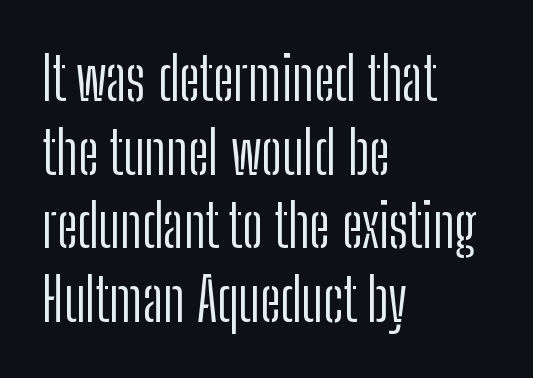
The image shows 59 px light, condensed sans-serif type, upright; set left-aligned, normal line spacing (1.25x), normal letter spacing, not underlined; low stroke contrast and a medium x-height.
